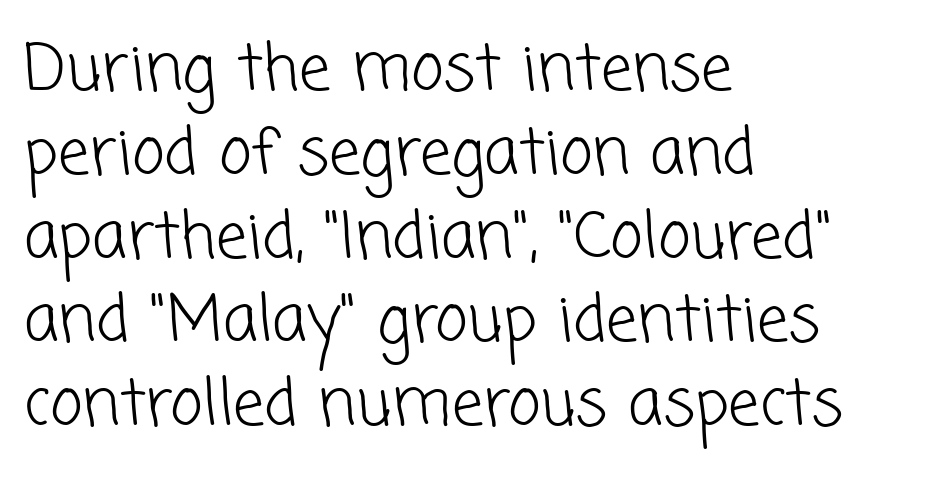
Q: Is the text bold? A: No.
Q: Is the typeface a serif or a sans-serif typeface? A: Sans-serif.
Q: Is the text underlined? A: No.
Q: How is the paragraph aligned? A: Left-aligned.
Q: Is the spacing between letters normal or unusually wide? A: Normal.
Q: Is the spacing between lines tight, normal or loose? A: Normal.
Q: Width (condensed, normal, or wide)? A: Normal.
Q: Stroke contrast? A: Low.
Q: x-height? A: Medium.
Q: Monospaced? A: No.
